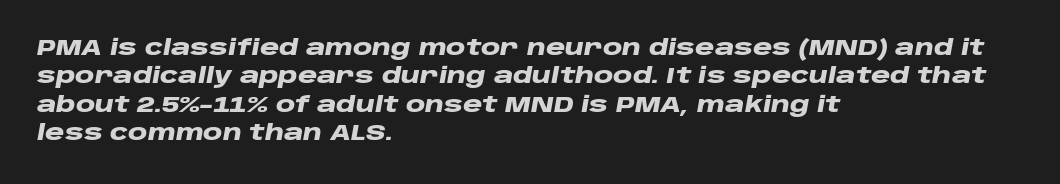
{"italic": "yes", "lean": "right", "slant_degrees": 10, "bold": "yes", "underline": "no", "align": "left", "line_spacing": "normal", "line_spacing_ratio": 1.29, "letter_spacing": "normal", "letter_spacing_em": 0.0, "glyph_px": 22}
